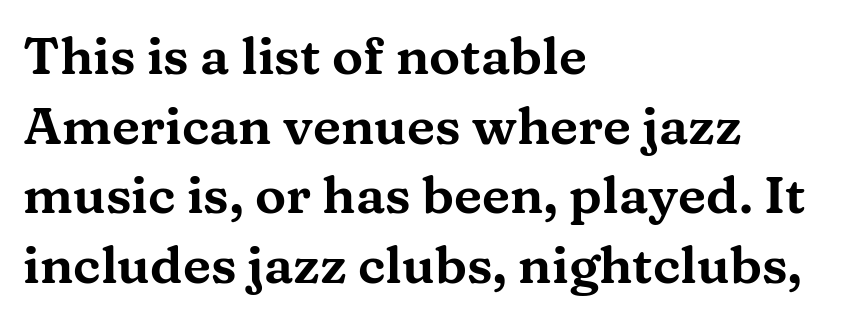
{"serif": "yes", "italic": "no", "width": "wide", "stroke_contrast": "medium", "x_height": "medium", "monospaced": "no", "underline": "no", "align": "left", "line_spacing": "normal", "line_spacing_ratio": 1.34, "letter_spacing": "normal", "letter_spacing_em": 0.0, "glyph_px": 52}
